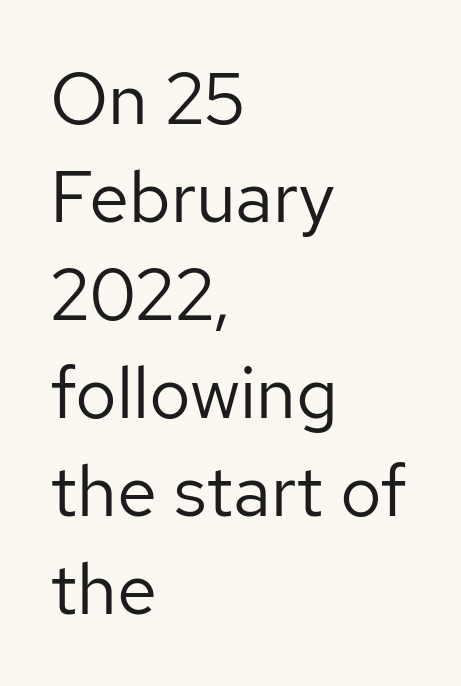
Q: Is the text bold? A: No.
Q: Is the text italic (slanted)? A: No, it is upright.
Q: Is the typeface a serif or a sans-serif typeface? A: Sans-serif.
Q: Is the text underlined? A: No.
Q: How is the paragraph aligned? A: Left-aligned.
Q: Is the spacing between letters normal or unusually wide? A: Normal.
Q: Is the spacing between lines tight, normal or loose? A: Normal.
Q: Width (condensed, normal, or wide)? A: Normal.
Q: Stroke contrast? A: Low.
Q: x-height? A: Medium.
Q: Monospaced? A: No.
